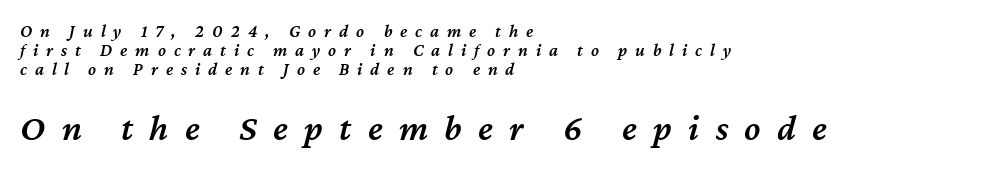
{"italic": "yes", "lean": "right", "slant_degrees": 12, "bold": "semi", "weight": "semibold", "width": "normal", "stroke_contrast": "medium", "x_height": "medium", "monospaced": "no", "underline": "no", "align": "left", "line_spacing": "tight", "line_spacing_ratio": 1.05, "letter_spacing": "wide", "letter_spacing_em": 0.44, "larger_block": "second", "size_ratio": 2.06, "glyph_px": 37}
